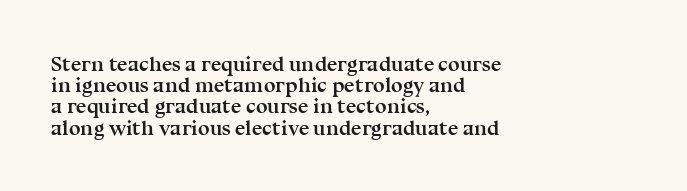
{"italic": "no", "bold": "yes", "underline": "no", "align": "left", "line_spacing": "tight", "line_spacing_ratio": 1.01, "letter_spacing": "normal", "letter_spacing_em": 0.0, "glyph_px": 21}
